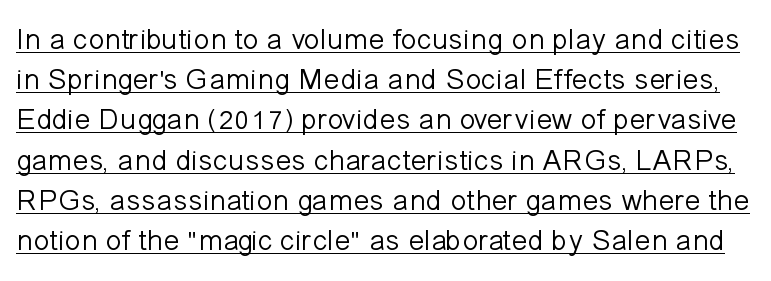
{"serif": "no", "italic": "no", "bold": "no", "weight": "light", "width": "normal", "stroke_contrast": "low", "x_height": "medium", "monospaced": "no", "underline": "yes", "line_spacing": "normal", "line_spacing_ratio": 1.34, "letter_spacing": "normal", "letter_spacing_em": 0.0, "glyph_px": 30}
